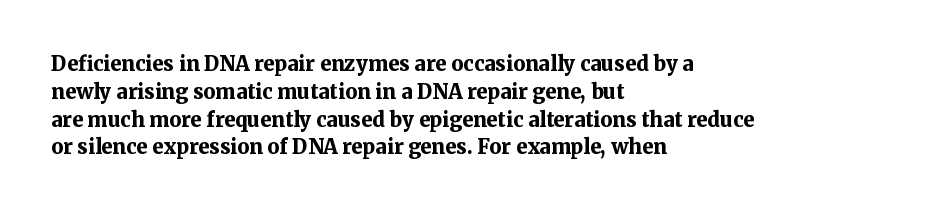
Q: Is the text bold? A: Yes.
Q: Is the text italic (slanted)? A: No, it is upright.
Q: Is the text underlined? A: No.
Q: How is the paragraph aligned? A: Left-aligned.
Q: Is the spacing between letters normal or unusually wide? A: Normal.
Q: Is the spacing between lines tight, normal or loose? A: Normal.
